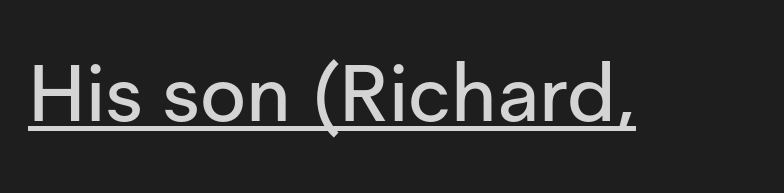
Q: Is the text italic (slanted)? A: No, it is upright.
Q: Is the typeface a serif or a sans-serif typeface? A: Sans-serif.
Q: Is the text underlined? A: Yes.
Q: Is the spacing between letters normal or unusually wide? A: Normal.
Q: Width (condensed, normal, or wide)? A: Normal.
Q: Stroke contrast? A: Low.
Q: x-height? A: Medium.
Q: Monospaced? A: No.
